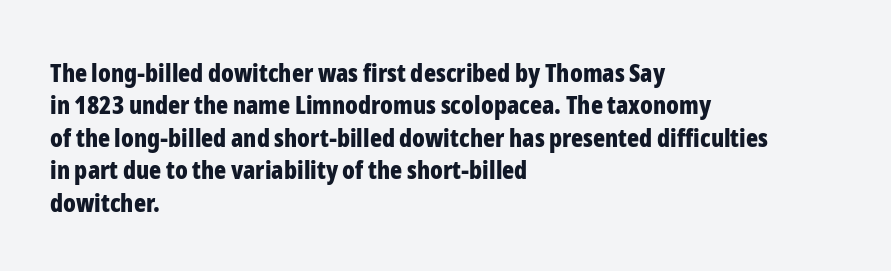
{"italic": "no", "bold": "yes", "underline": "no", "align": "left", "line_spacing": "normal", "line_spacing_ratio": 1.3, "letter_spacing": "normal", "letter_spacing_em": 0.0, "glyph_px": 25}
